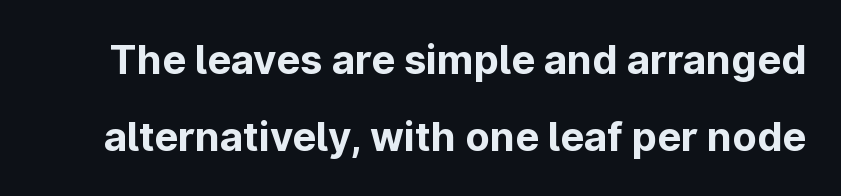
The image shows 40 px bold sans-serif type, upright; set loose line spacing (1.92x), normal letter spacing, not underlined; low stroke contrast and a medium x-height.
